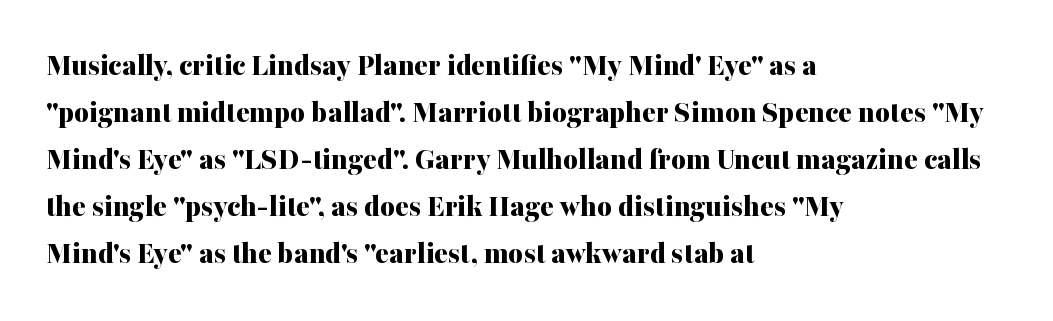
{"serif": "yes", "italic": "no", "bold": "yes", "weight": "bold", "width": "normal", "stroke_contrast": "medium", "x_height": "medium", "monospaced": "no", "underline": "no", "align": "left", "line_spacing": "normal", "line_spacing_ratio": 1.47, "letter_spacing": "normal", "letter_spacing_em": 0.0, "glyph_px": 32}
